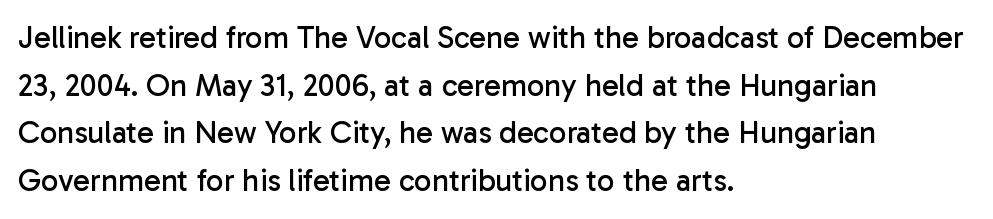
{"serif": "no", "italic": "no", "bold": "no", "weight": "regular", "width": "normal", "stroke_contrast": "low", "x_height": "medium", "monospaced": "no", "underline": "no", "align": "left", "line_spacing": "normal", "line_spacing_ratio": 1.54, "letter_spacing": "normal", "letter_spacing_em": 0.0, "glyph_px": 31}
